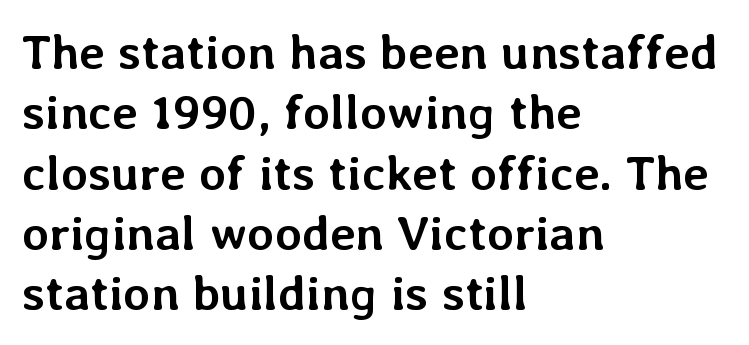
The image shows 49 px semibold type, upright; set left-aligned, line spacing 1.23x, normal letter spacing, not underlined; low stroke contrast and a medium x-height.
